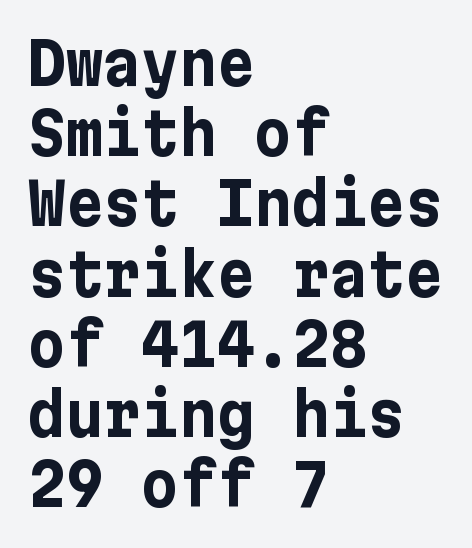
The image shows 58 px bold sans-serif type, upright; set left-aligned, line spacing 1.21x, normal letter spacing, not underlined; low stroke contrast and a medium x-height.
